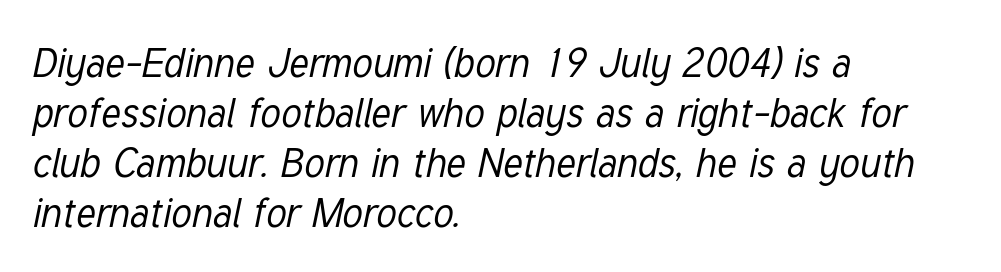
Q: Is the text bold? A: No.
Q: Is the text italic (slanted)? A: Yes, it leans right by about 12 degrees.
Q: Is the text underlined? A: No.
Q: How is the paragraph aligned? A: Left-aligned.
Q: Is the spacing between letters normal or unusually wide? A: Normal.
Q: Is the spacing between lines tight, normal or loose? A: Normal.
Q: Width (condensed, normal, or wide)? A: Condensed.
Q: Stroke contrast? A: Low.
Q: x-height? A: Medium.
Q: Monospaced? A: No.
